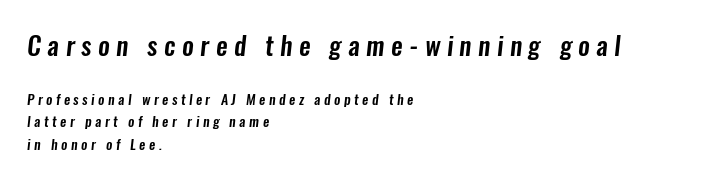
The image shows 26 px text type; set left-aligned, normal line spacing (1.59x), unusually wide letter spacing (+0.25 em), not underlined; the first (top) block is 1.86x larger.
